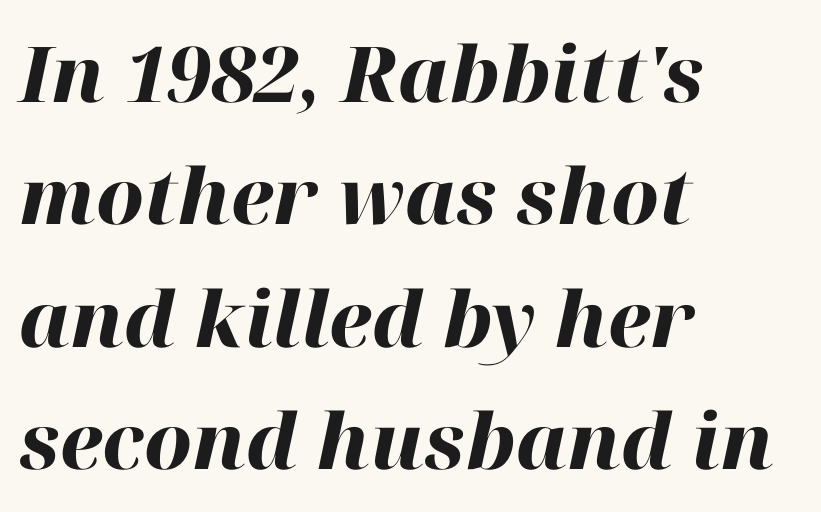
Q: Is the text bold? A: Yes.
Q: Is the text italic (slanted)? A: Yes, it leans right by about 12 degrees.
Q: Is the text underlined? A: No.
Q: How is the paragraph aligned? A: Left-aligned.
Q: Is the spacing between letters normal or unusually wide? A: Normal.
Q: Is the spacing between lines tight, normal or loose? A: Normal.
Q: Width (condensed, normal, or wide)? A: Normal.
Q: Stroke contrast? A: High.
Q: x-height? A: Medium.
Q: Monospaced? A: No.
